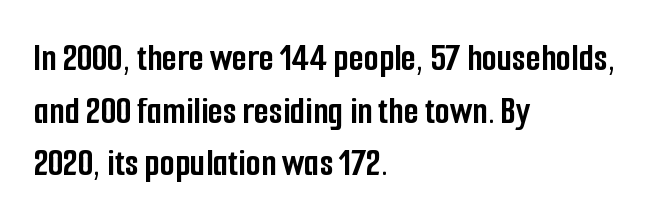
{"serif": "no", "italic": "no", "bold": "yes", "weight": "semibold", "width": "condensed", "stroke_contrast": "low", "x_height": "medium", "monospaced": "no", "underline": "no", "align": "left", "line_spacing": "normal", "line_spacing_ratio": 1.35, "letter_spacing": "normal", "letter_spacing_em": 0.0, "glyph_px": 39}
